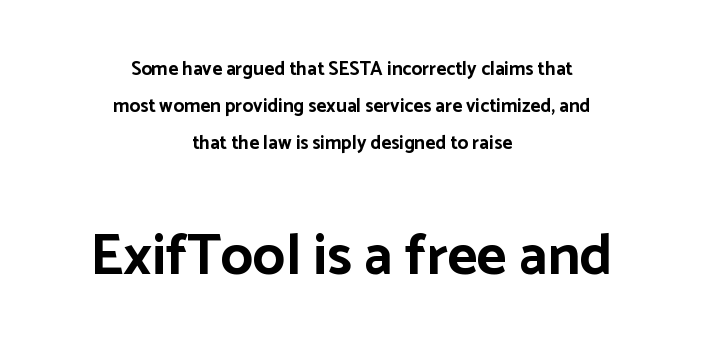
Look at the glyph heights: the lower group is clearly the bigger setting. Letters rest on an invisible, unmarked baseline. To sum up the face: it is a sans, with no serifs. A roman cut, with each character standing at attention.
